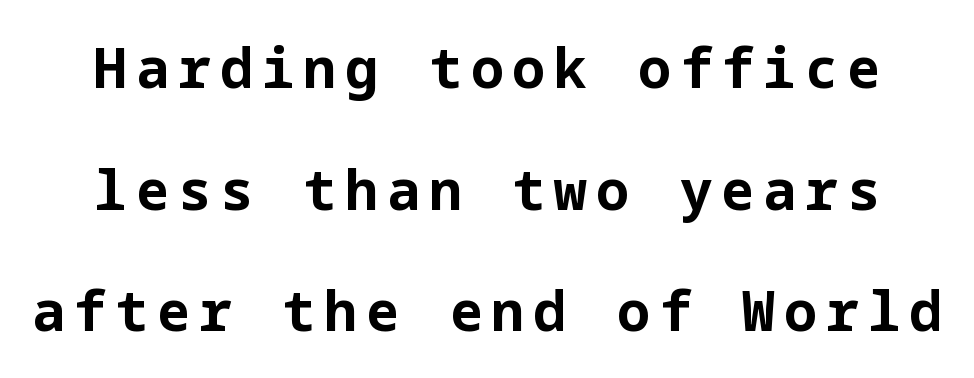
{"serif": "no", "italic": "no", "bold": "yes", "weight": "bold", "width": "normal", "stroke_contrast": "low", "x_height": "medium", "underline": "no", "line_spacing": "loose", "line_spacing_ratio": 2.21, "glyph_px": 55}
